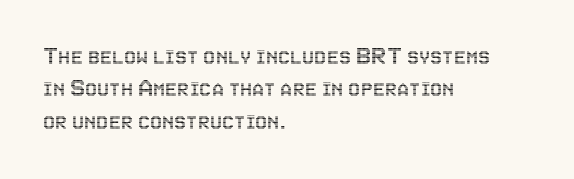
{"italic": "no", "underline": "no", "align": "left", "line_spacing_ratio": 1.2, "letter_spacing": "normal", "letter_spacing_em": 0.0, "glyph_px": 27}
